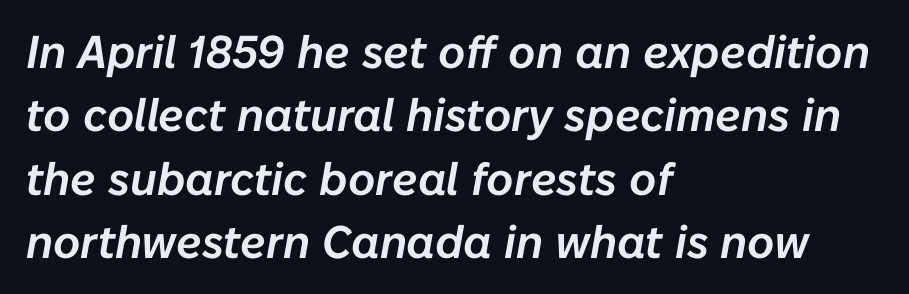
The image shows 46 px text type, italic (leaning right); set left-aligned, normal line spacing (1.38x), normal letter spacing, not underlined; low stroke contrast and a medium x-height.
